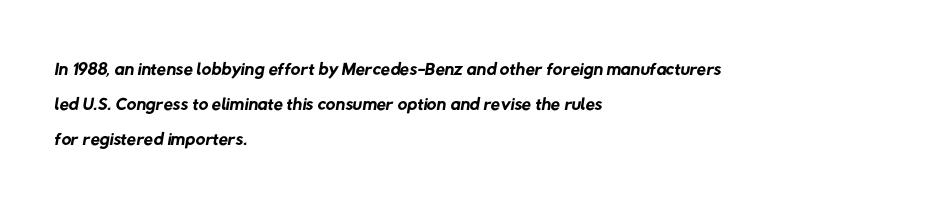
{"bold": "no", "underline": "no", "align": "left", "line_spacing": "normal", "line_spacing_ratio": 1.3, "letter_spacing": "normal", "letter_spacing_em": 0.0, "glyph_px": 27}
